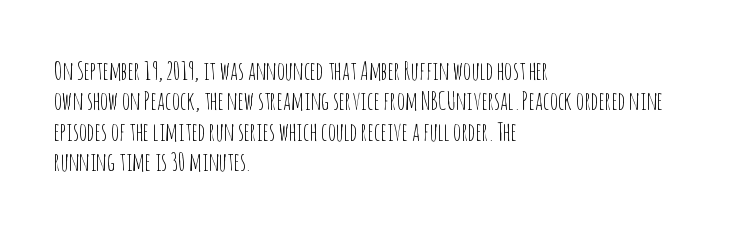
Q: Is the text bold? A: No.
Q: Is the text italic (slanted)? A: No, it is upright.
Q: Is the text underlined? A: No.
Q: How is the paragraph aligned? A: Left-aligned.
Q: Is the spacing between letters normal or unusually wide? A: Normal.
